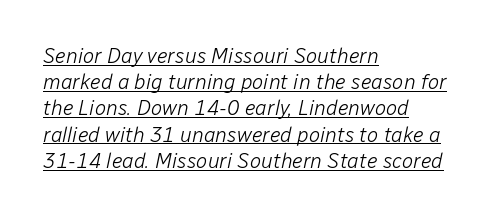
{"italic": "yes", "lean": "right", "slant_degrees": 12, "bold": "no", "underline": "yes", "align": "left", "line_spacing": "normal", "line_spacing_ratio": 1.25, "letter_spacing": "normal", "letter_spacing_em": 0.0, "glyph_px": 21}
